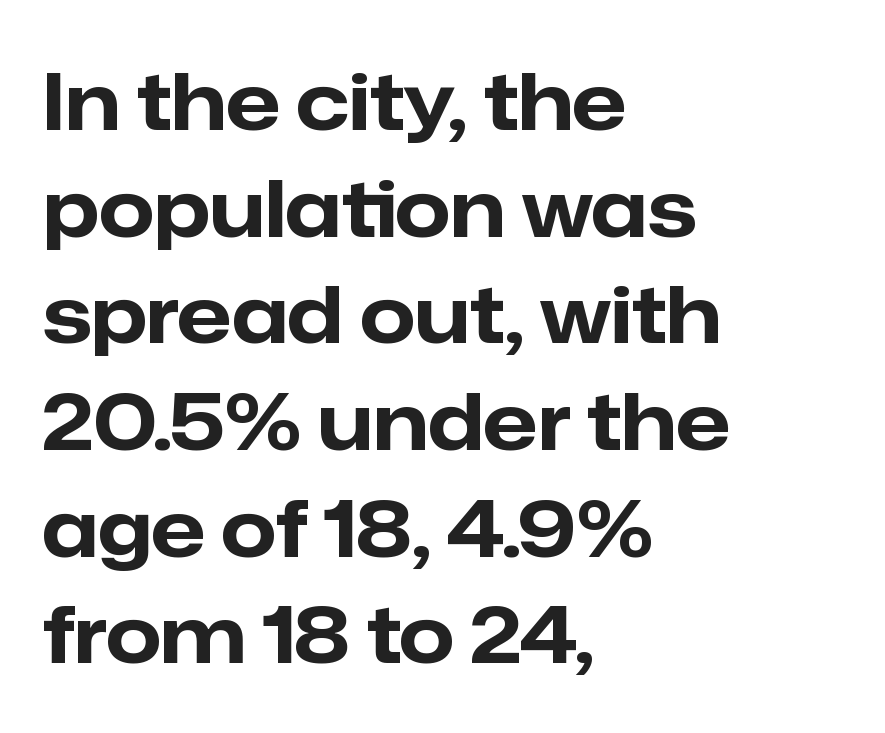
The rendering uses natural spacing where letterforms have individual widths. Characters remain perfectly vertical along every line. The horizontal fit of the characters is conventional and even. Interline gaps are of average width in this sample. Nobody drew a line under any word here.
